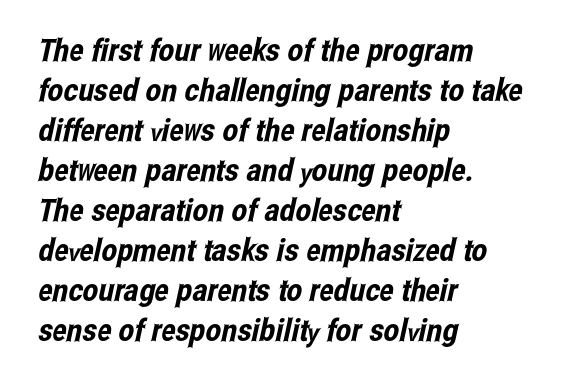
The image shows 31 px condensed sans-serif type; set left-aligned, normal line spacing (1.29x), normal letter spacing, not underlined; low stroke contrast and a medium x-height.
